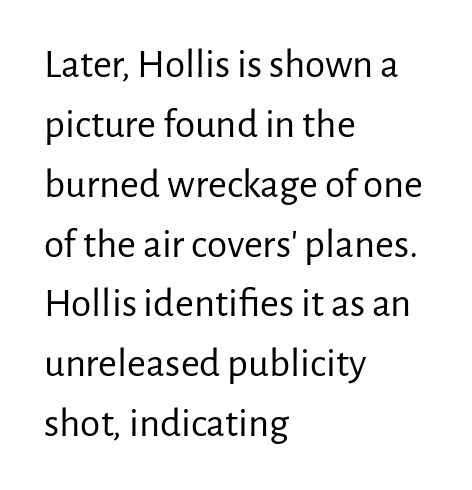
{"serif": "no", "italic": "no", "bold": "no", "weight": "regular", "width": "normal", "stroke_contrast": "low", "x_height": "medium", "monospaced": "no", "underline": "no", "align": "left", "line_spacing": "normal", "line_spacing_ratio": 1.46, "letter_spacing": "normal", "letter_spacing_em": 0.0, "glyph_px": 41}
